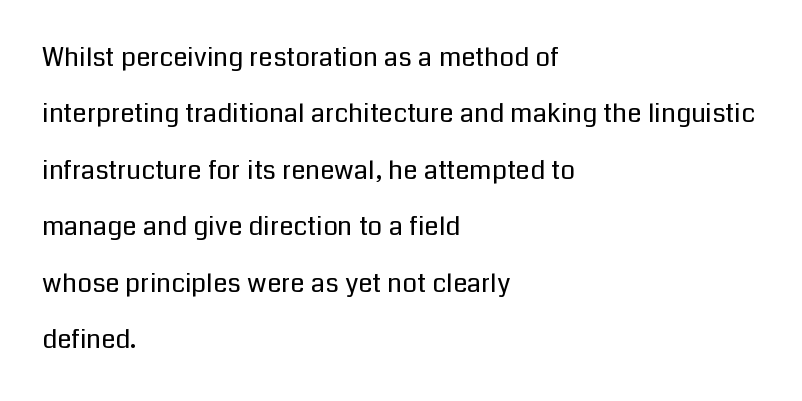
{"italic": "no", "bold": "no", "underline": "no", "align": "left", "line_spacing": "loose", "line_spacing_ratio": 2.17, "letter_spacing": "normal", "letter_spacing_em": 0.0, "glyph_px": 26}
